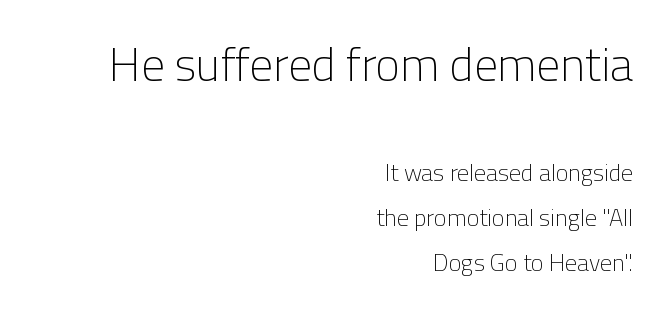
The baseline area is clear. In CSS terms this would be text-align: right. This rendering employs a face without finishing strokes, i.e., a sans-serif. The axis of the letterforms is exactly vertical.
